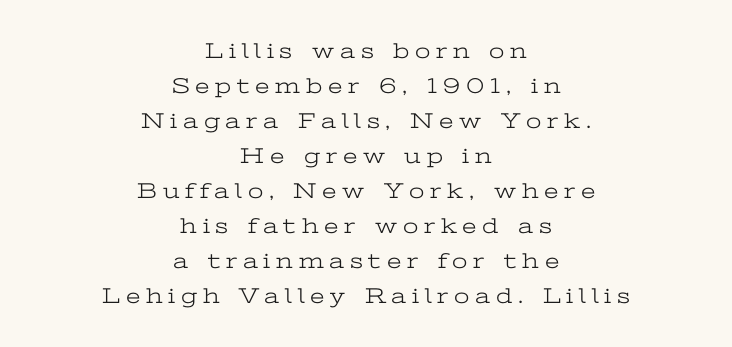
Line spacing here is normal. This sample uses expanded letter spacing, leaving extra air between glyphs. The axis of the letterforms is exactly vertical. Each stroke keeps to a modest, everyday thickness or less. Quick note: underline off.
